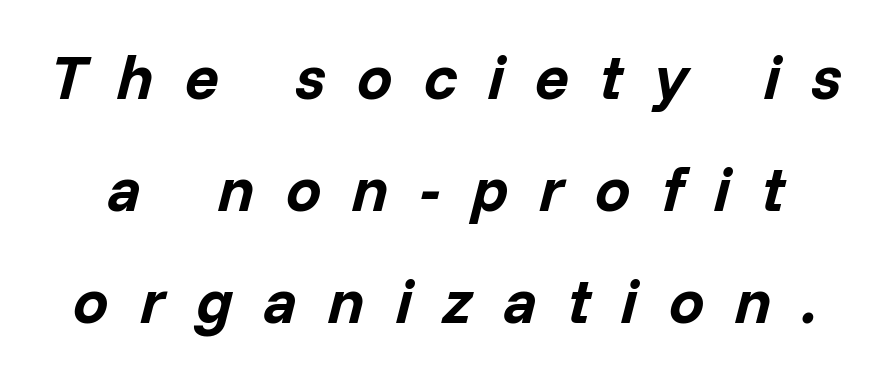
Plain, unruled lines of type. On the weight axis this lands at bold, roughly 700. Italic? Definitely — the glyphs are oblique. These lines are rendered in a variable-pitch font.
